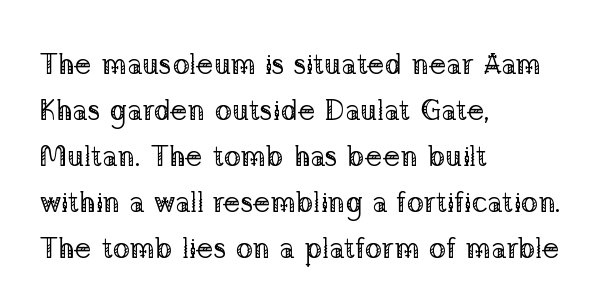
Words appear dense and cohesive because spacing is normal. The line-height multiplier appears to be the usual default. The type family on display is of the serif kind. The passage shown is not bold in any degree.
